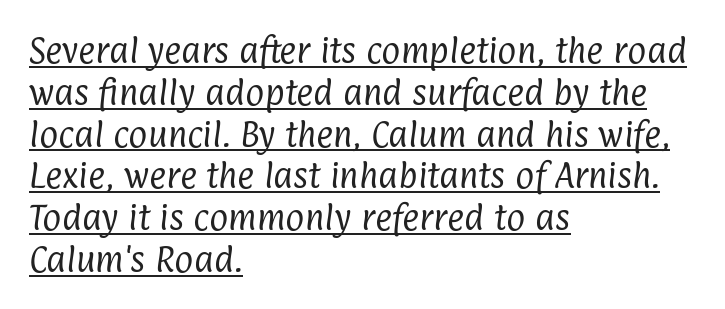
The image shows 29 px regular-weight, condensed sans-serif type; set left-aligned, normal line spacing (1.44x), normal letter spacing, underlined; low stroke contrast and a medium x-height.
